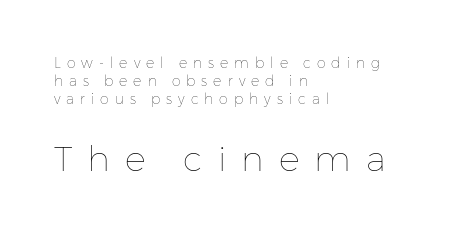
Leading matches the norm, producing a regular column. Words appear elongated and porous because spacing is wide. Each letter keeps its own natural width here, so spacing adapts to shape. Bold? No — there's no thickening of the strokes. Ascenders rise straight up at ninety degrees.
